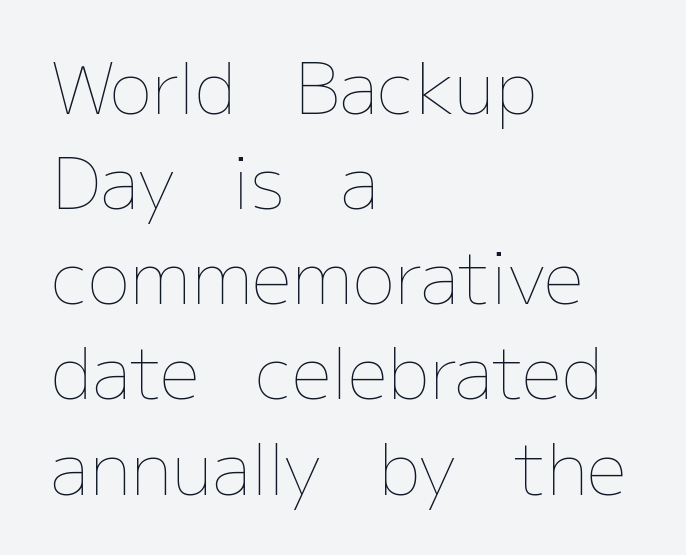
Q: Is the text bold? A: No.
Q: Is the text italic (slanted)? A: No, it is upright.
Q: Is the text underlined? A: No.
Q: How is the paragraph aligned? A: Left-aligned.
Q: Is the spacing between letters normal or unusually wide? A: Normal.
Q: Is the spacing between lines tight, normal or loose? A: Normal.
Q: Width (condensed, normal, or wide)? A: Normal.
Q: Stroke contrast? A: Low.
Q: x-height? A: Medium.
Q: Monospaced? A: No.
